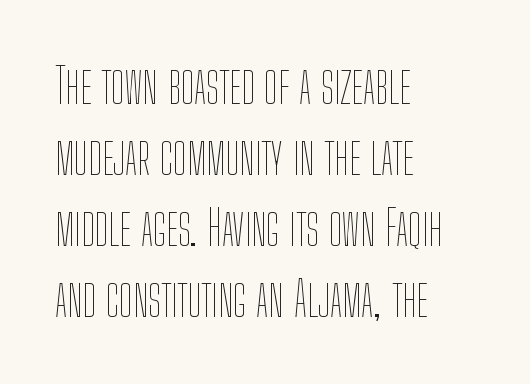
Each letter keeps its own natural width here, so spacing adapts to shape. Check the space under the baseline: it is left empty. If you measured baseline to baseline, you'd find a middling distance. This is the regular roman posture of the typeface. Is this a heavy cut? Hardly; it is regular or lighter. Words appear dense and cohesive because spacing is normal.
